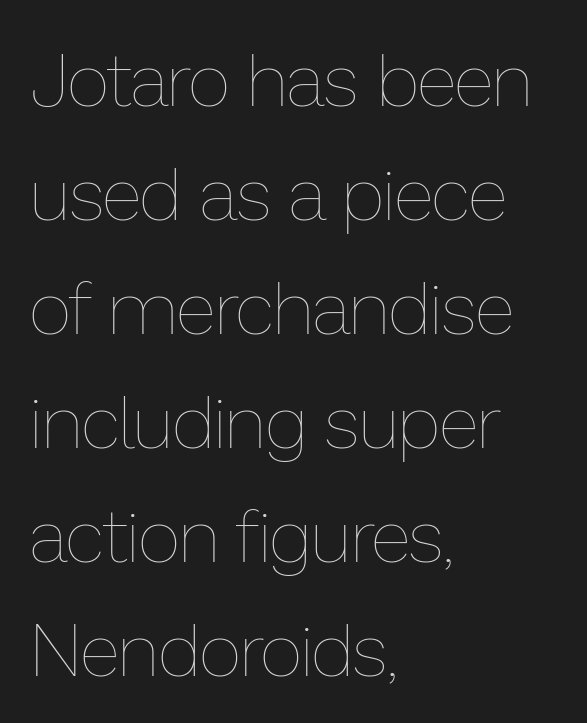
Q: Is the text bold? A: No.
Q: Is the text italic (slanted)? A: No, it is upright.
Q: Is the text underlined? A: No.
Q: How is the paragraph aligned? A: Left-aligned.
Q: Is the spacing between letters normal or unusually wide? A: Normal.
Q: Is the spacing between lines tight, normal or loose? A: Normal.
Q: Width (condensed, normal, or wide)? A: Normal.
Q: Stroke contrast? A: Low.
Q: x-height? A: Medium.
Q: Monospaced? A: No.
